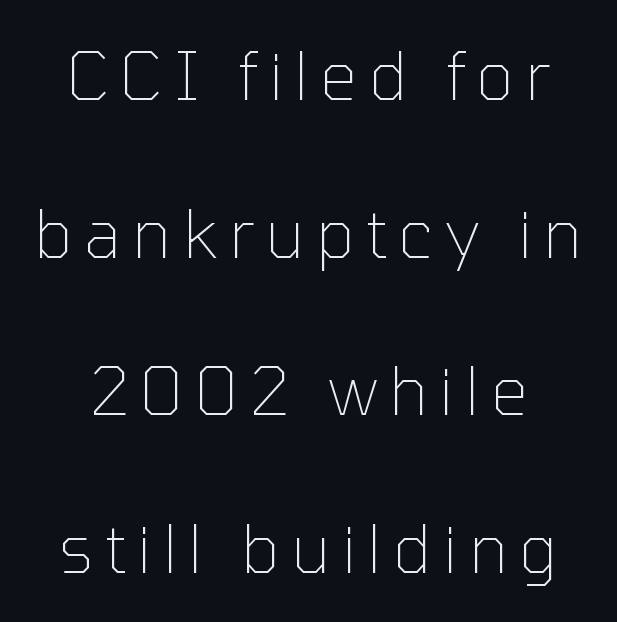
Examine the stroke ends and you'll find no serifs. The letters look calm and open, with moderate or lighter stems. Tall strokes in this sample are plumb rather than angled. Vertically, the passage feels expansive, rows floating well apart.
